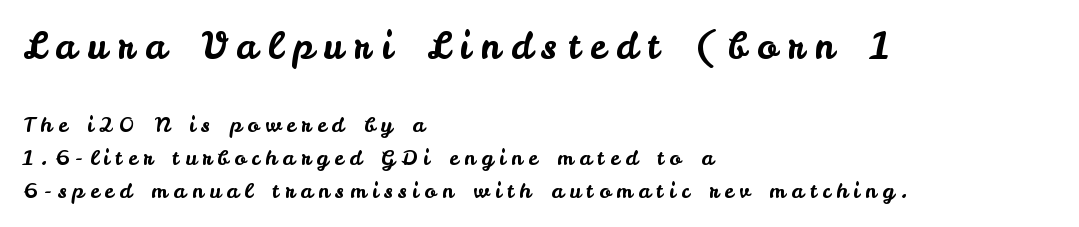
The image shows 37 px sans-serif type; set left-aligned, normal line spacing (1.57x), unusually wide letter spacing (+0.28 em), not underlined; the first (top) block is 1.76x larger; low stroke contrast and a small x-height.
